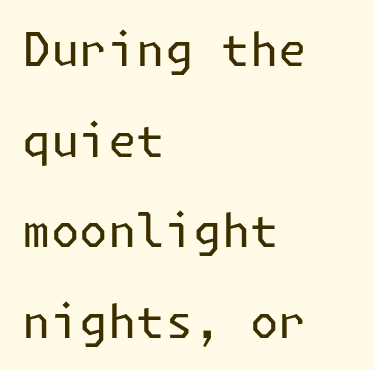
To sum up the face: it is a sans, with no serifs. If you drew a line through each stem, it would be perfectly vertical. This rendering leaves character spacing at its baseline value. What's the leading like? Stretched, with rows far apart.
